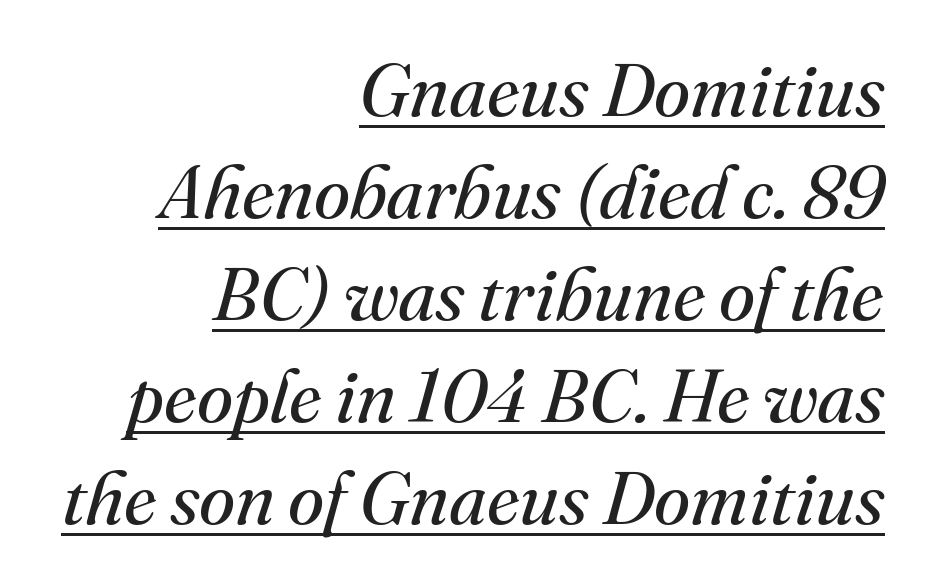
Compared with typical body copy, the letter spacing here is the same. Rendered with sloped, italic letterforms. Line endings align vertically; line beginnings do not. Think of a printed novel: that variable character pitch is what you see here. Vertical stems look standard width or narrower in stroke.
